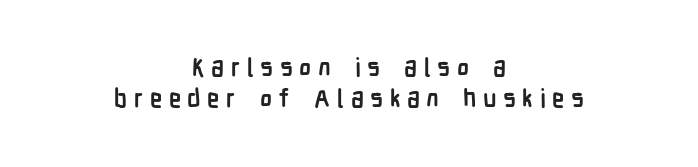
Q: Is the text bold? A: Yes.
Q: Is the text italic (slanted)? A: No, it is upright.
Q: Is the text underlined? A: No.
Q: How is the paragraph aligned? A: Centered.
Q: Is the spacing between letters normal or unusually wide? A: Unusually wide.
Q: Is the spacing between lines tight, normal or loose? A: Normal.
